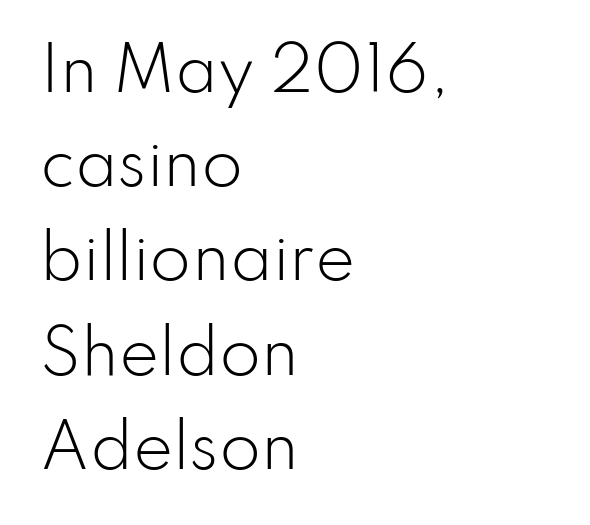
Q: Is the text bold? A: No.
Q: Is the text italic (slanted)? A: No, it is upright.
Q: Is the typeface a serif or a sans-serif typeface? A: Sans-serif.
Q: Is the text underlined? A: No.
Q: How is the paragraph aligned? A: Left-aligned.
Q: Is the spacing between letters normal or unusually wide? A: Normal.
Q: Is the spacing between lines tight, normal or loose? A: Normal.
Q: Width (condensed, normal, or wide)? A: Normal.
Q: Stroke contrast? A: Low.
Q: x-height? A: Small.
Q: Monospaced? A: No.
